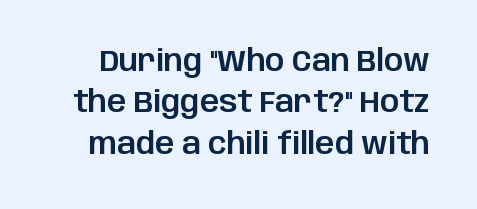
{"serif": "no", "italic": "no", "width": "normal", "stroke_contrast": "low", "x_height": "large", "monospaced": "no", "underline": "no", "line_spacing": "normal", "line_spacing_ratio": 1.38, "letter_spacing": "normal", "letter_spacing_em": 0.0, "glyph_px": 30}
